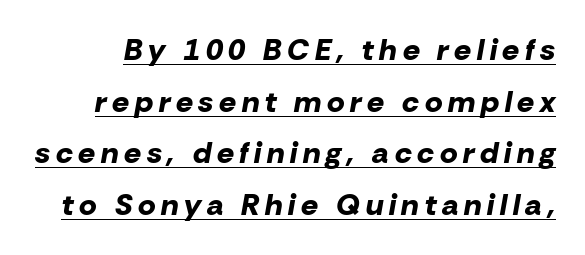
Looking at the ascenders, they clearly lean. Notice how thick the strokes are: this is what a full bold looks like. Notice how a bar underscores the lettering throughout. Spacing verdict: proportional, widths tailored to each character.
